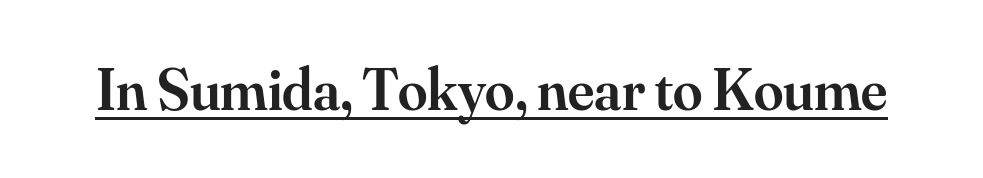
Think of a printed novel: that variable character pitch is what you see here. It's the straight-up-and-down kind of type. A fair bit of extra ink — the face is semibold, not bold. The specimen includes a rule beneath the text block's lines.
